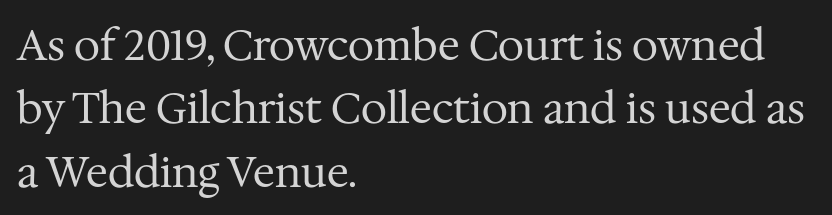
Q: Is the text bold? A: No.
Q: Is the text italic (slanted)? A: No, it is upright.
Q: Is the typeface a serif or a sans-serif typeface? A: Serif.
Q: Is the text underlined? A: No.
Q: How is the paragraph aligned? A: Left-aligned.
Q: Is the spacing between letters normal or unusually wide? A: Normal.
Q: Is the spacing between lines tight, normal or loose? A: Normal.
Q: Width (condensed, normal, or wide)? A: Normal.
Q: Stroke contrast? A: Medium.
Q: x-height? A: Medium.
Q: Monospaced? A: No.
